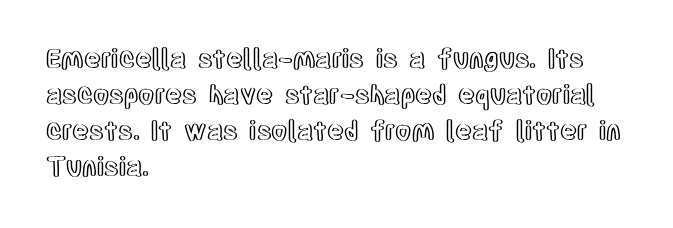
The image shows 26 px text type, upright; set left-aligned, normal line spacing (1.39x), normal letter spacing, not underlined.
